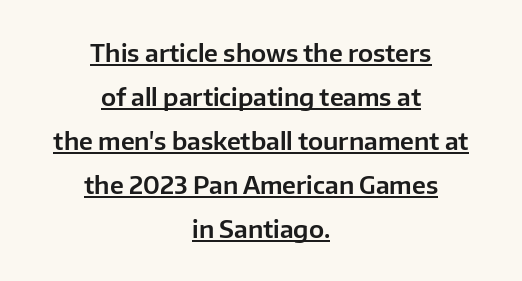
Q: Is the text italic (slanted)? A: No, it is upright.
Q: Is the text underlined? A: Yes.
Q: How is the paragraph aligned? A: Centered.
Q: Is the spacing between letters normal or unusually wide? A: Normal.
